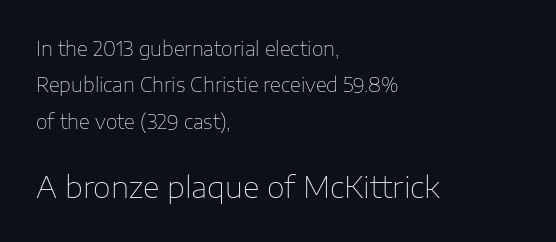
The image shows 29 px thin sans-serif type, upright; set left-aligned, loose line spacing (1.91x), normal letter spacing, not underlined; the second (bottom) block is 1.53x larger; low stroke contrast and a medium x-height.
